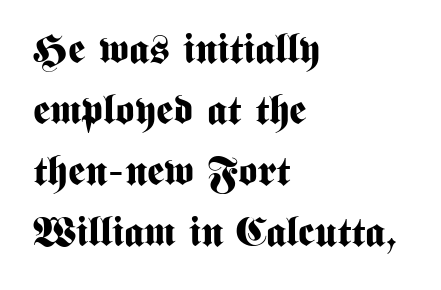
Does the lettering tilt? It doesn't — this is upright. Each row of text sits above clean, open space. Plenty of ink on the page — the face is bold. Summary of vertical rhythm: regular, with standard interline spacing. Teacher's note: observe the even left margin — that is flush-left alignment.
